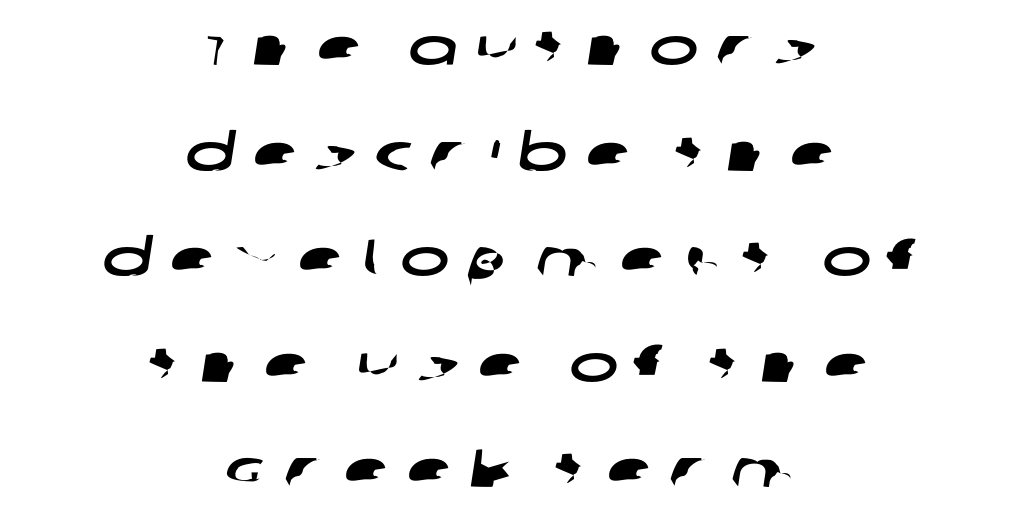
Teacher's note: observe the equal gaps on both sides — that is centered alignment. The letters carry no serifs — their stems end cleanly without finishing strokes. The space directly below the letters is spotless. Quick note: interline space is abundant. Between one letter and the next there's a generous, obvious gap. Is this a fixed-width face? No — the glyphs have proportional, varying widths.
